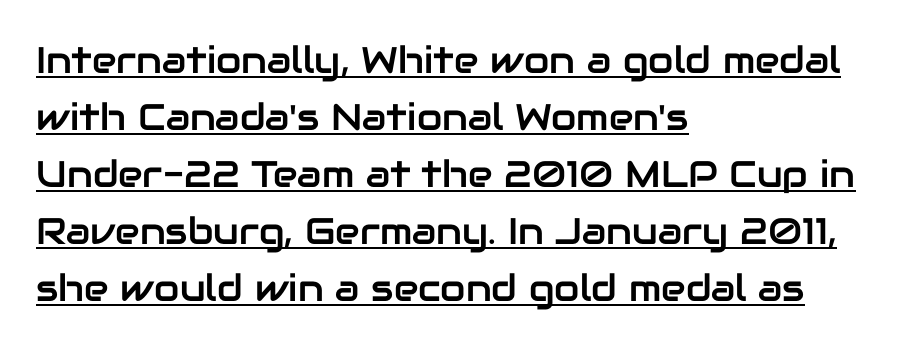
{"serif": "no", "italic": "no", "width": "normal", "stroke_contrast": "low", "x_height": "medium", "monospaced": "no", "underline": "yes", "align": "left", "line_spacing": "normal", "line_spacing_ratio": 1.54, "letter_spacing": "normal", "letter_spacing_em": 0.0, "glyph_px": 37}
